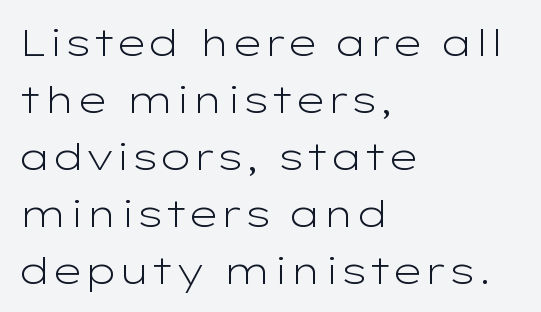
Q: Is the text bold? A: No.
Q: Is the text italic (slanted)? A: No, it is upright.
Q: Is the typeface a serif or a sans-serif typeface? A: Sans-serif.
Q: Is the text underlined? A: No.
Q: How is the paragraph aligned? A: Left-aligned.
Q: Is the spacing between letters normal or unusually wide? A: Normal.
Q: Is the spacing between lines tight, normal or loose? A: Normal.
Q: Width (condensed, normal, or wide)? A: Wide.
Q: Stroke contrast? A: Low.
Q: x-height? A: Medium.
Q: Monospaced? A: No.
